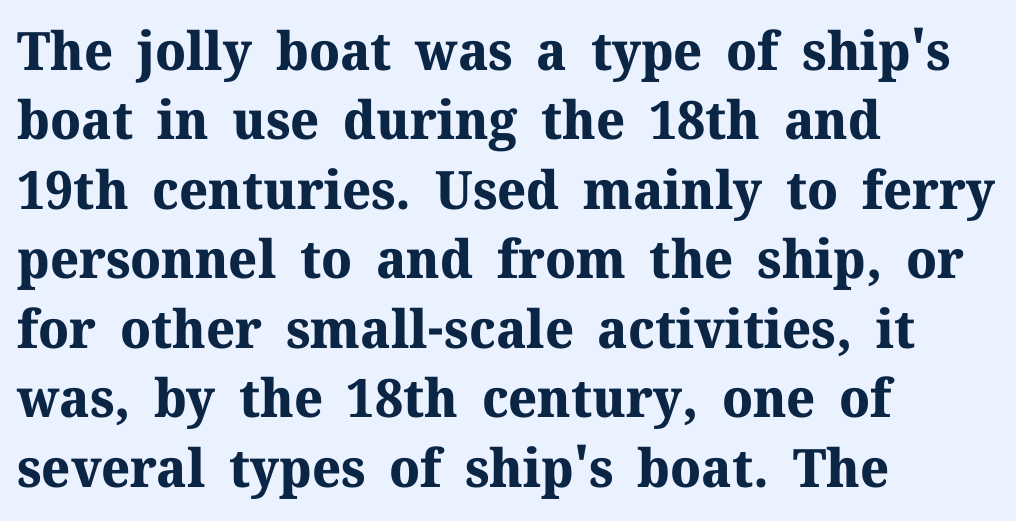
Rendered with straight, roman letterforms. Notice how thick the strokes are: this is what a full bold looks like. Nobody drew a line under any word here. Casual observation: everything's shoved over to the left. This sample has the flowing, uneven cadence of proportional lettering.
